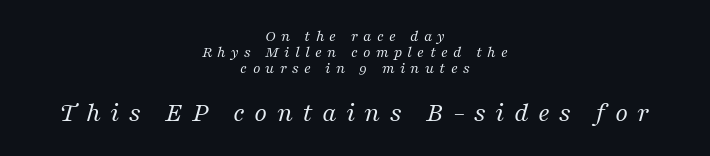
{"serif": "yes", "italic": "yes", "lean": "right", "slant_degrees": 16, "bold": "no", "weight": "regular", "width": "normal", "stroke_contrast": "medium", "x_height": "medium", "monospaced": "no", "underline": "no", "align": "center", "line_spacing": "tight", "line_spacing_ratio": 0.99, "letter_spacing": "wide", "letter_spacing_em": 0.33, "larger_block": "second", "size_ratio": 1.75, "glyph_px": 28}
